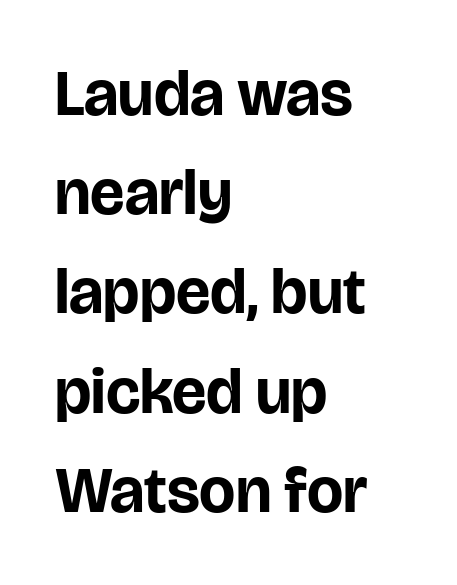
Q: Is the text bold? A: Yes.
Q: Is the text italic (slanted)? A: No, it is upright.
Q: Is the typeface a serif or a sans-serif typeface? A: Sans-serif.
Q: Is the text underlined? A: No.
Q: How is the paragraph aligned? A: Left-aligned.
Q: Is the spacing between letters normal or unusually wide? A: Normal.
Q: Is the spacing between lines tight, normal or loose? A: Normal.
Q: Width (condensed, normal, or wide)? A: Normal.
Q: Stroke contrast? A: Low.
Q: x-height? A: Large.
Q: Monospaced? A: No.
